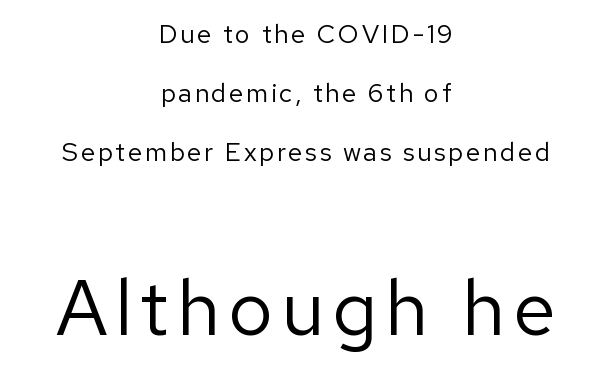
The image shows 78 px regular-weight sans-serif type, upright; set centered, loose line spacing (2.27x), not underlined; the second (bottom) block is 3.0x larger; low stroke contrast and a medium x-height.
